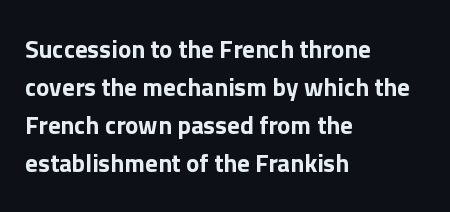
Q: Is the text italic (slanted)? A: No, it is upright.
Q: Is the text underlined? A: No.
Q: How is the paragraph aligned? A: Left-aligned.
Q: Is the spacing between letters normal or unusually wide? A: Normal.
Q: Is the spacing between lines tight, normal or loose? A: Normal.
